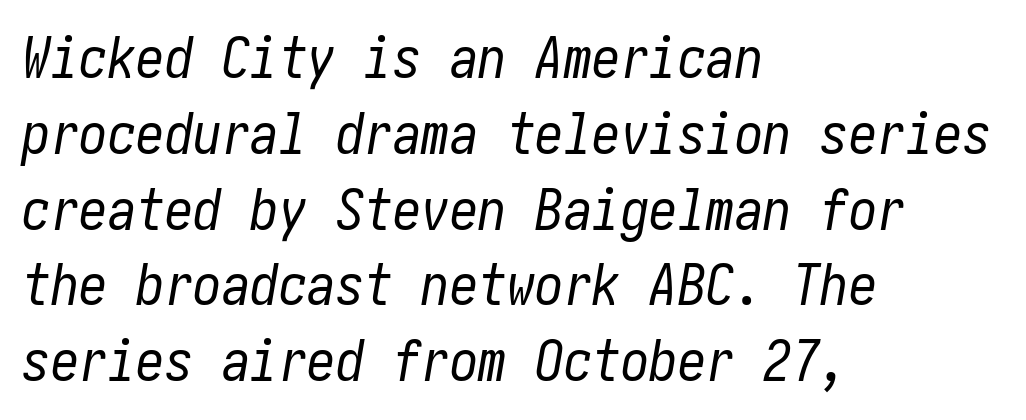
The image shows 57 px regular-weight, condensed type, italic (leaning right); set left-aligned, normal line spacing (1.33x), normal letter spacing, not underlined; low stroke contrast and a medium x-height.
